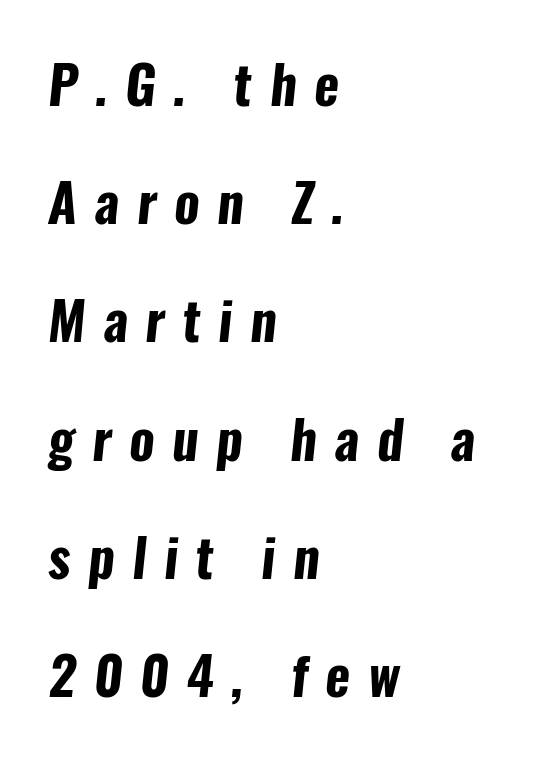
The image shows 53 px bold, condensed sans-serif type; set left-aligned, loose line spacing (2.23x), unusually wide letter spacing (+0.33 em), not underlined; low stroke contrast and a medium x-height.
